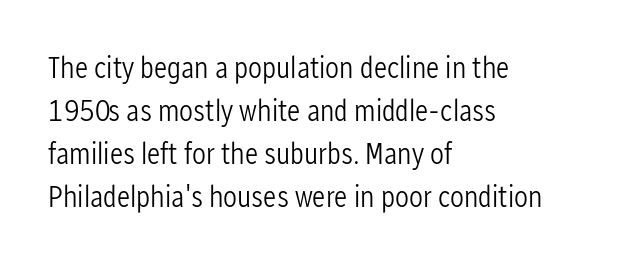
This rendering leaves character spacing at its baseline value. The paragraph has a hard left edge and a soft right edge. What's the leading like? Ordinary, nothing unusual. Each row of text sits above clean, open space. Every character sits straight up, as roman type does. Here the designer chose a conventional face with non-uniform glyph widths.
